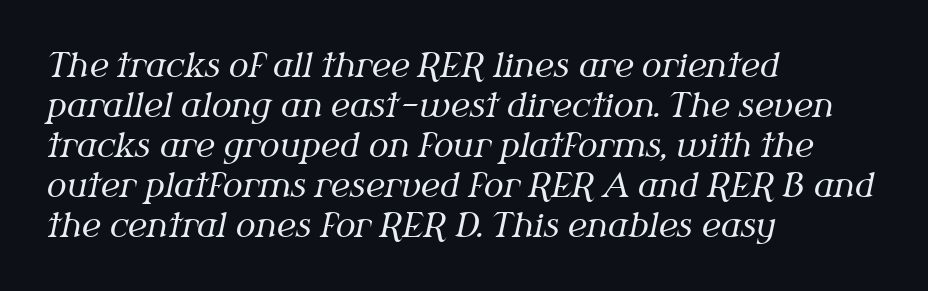
{"serif": "yes", "italic": "yes", "lean": "right", "slant_degrees": 12, "bold": "no", "weight": "regular", "width": "normal", "stroke_contrast": "medium", "x_height": "medium", "monospaced": "no", "underline": "no", "align": "left", "line_spacing_ratio": 1.21, "letter_spacing": "normal", "letter_spacing_em": 0.0, "glyph_px": 33}
